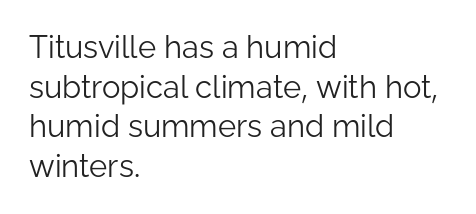
{"serif": "no", "italic": "no", "bold": "no", "weight": "light", "width": "normal", "stroke_contrast": "low", "x_height": "medium", "monospaced": "no", "underline": "no", "align": "left", "line_spacing": "normal", "line_spacing_ratio": 1.28, "letter_spacing": "normal", "letter_spacing_em": 0.0, "glyph_px": 31}
